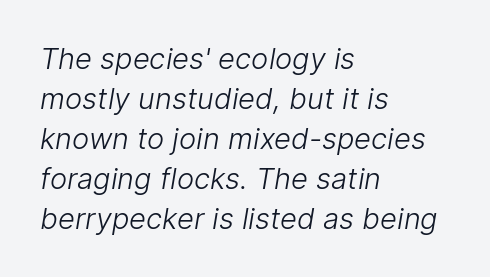
Q: Is the text bold? A: No.
Q: Is the typeface a serif or a sans-serif typeface? A: Sans-serif.
Q: Is the text underlined? A: No.
Q: How is the paragraph aligned? A: Left-aligned.
Q: Is the spacing between letters normal or unusually wide? A: Normal.
Q: Is the spacing between lines tight, normal or loose? A: Normal.
Q: Width (condensed, normal, or wide)? A: Normal.
Q: Stroke contrast? A: Low.
Q: x-height? A: Medium.
Q: Monospaced? A: No.
